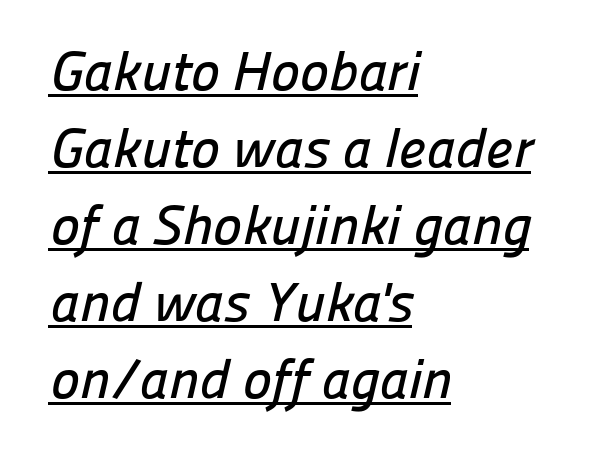
Unlike a traditional serif, this face leaves its strokes unadorned. Baseline-to-baseline distance is the conventional proportion of letter height. Compared with undecorated copy, this sample adds a rule below the words. Character widths vary here, with narrow letters taking less room than wide ones.
